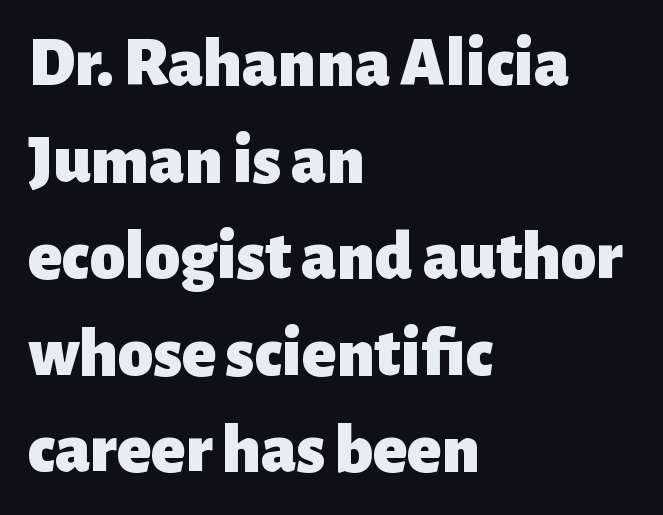
Regular leading. Varying glyph widths throughout — classic text-font behaviour. The letterforms sit shoulder to shoulder at normal distance. This rendering uses left alignment, leaving the right contour irregular. The letters carry no serifs — their stems end cleanly without finishing strokes.
